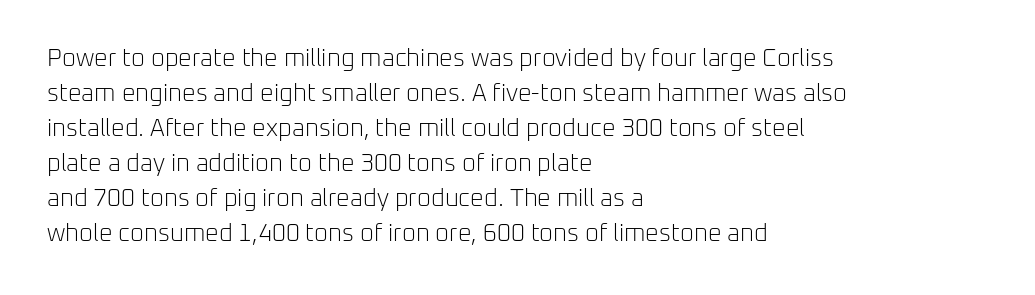
No word sits above an underline. This is the regular roman posture of the typeface. The lines in this sample share a left origin and differ only in where they stop. Successive baselines arrive at the customary interval.
